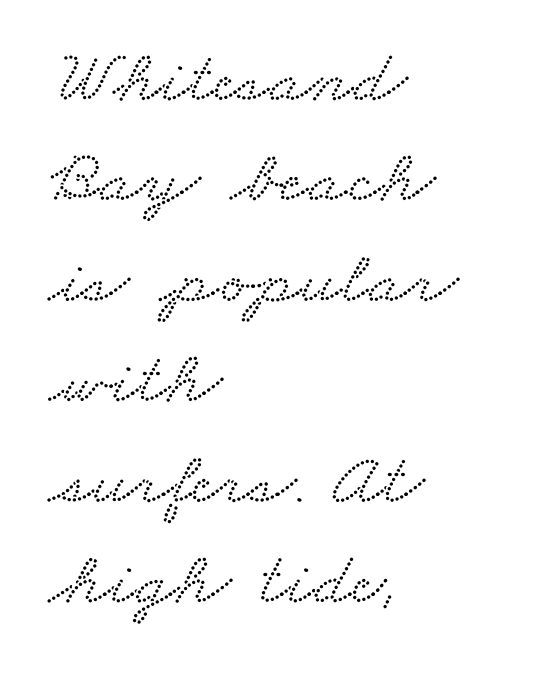
{"width": "wide", "stroke_contrast": "low", "x_height": "small", "monospaced": "no", "underline": "no", "align": "left", "line_spacing": "normal", "line_spacing_ratio": 1.34, "letter_spacing": "normal", "letter_spacing_em": 0.0, "glyph_px": 75}
